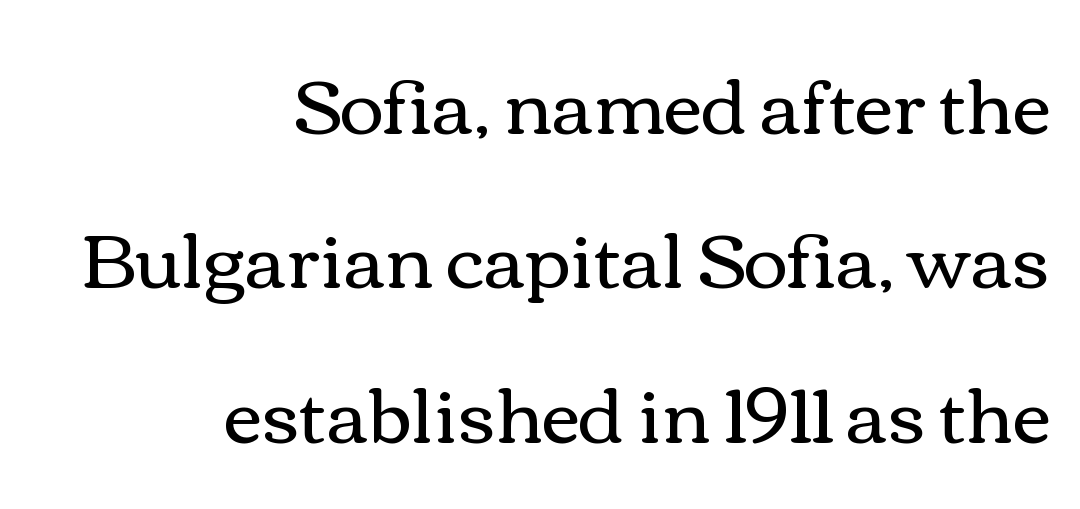
{"italic": "no", "bold": "no", "weight": "regular", "width": "wide", "stroke_contrast": "medium", "x_height": "medium", "monospaced": "no", "underline": "no", "align": "right", "line_spacing": "loose", "line_spacing_ratio": 2.06, "letter_spacing": "normal", "letter_spacing_em": 0.0, "glyph_px": 75}
